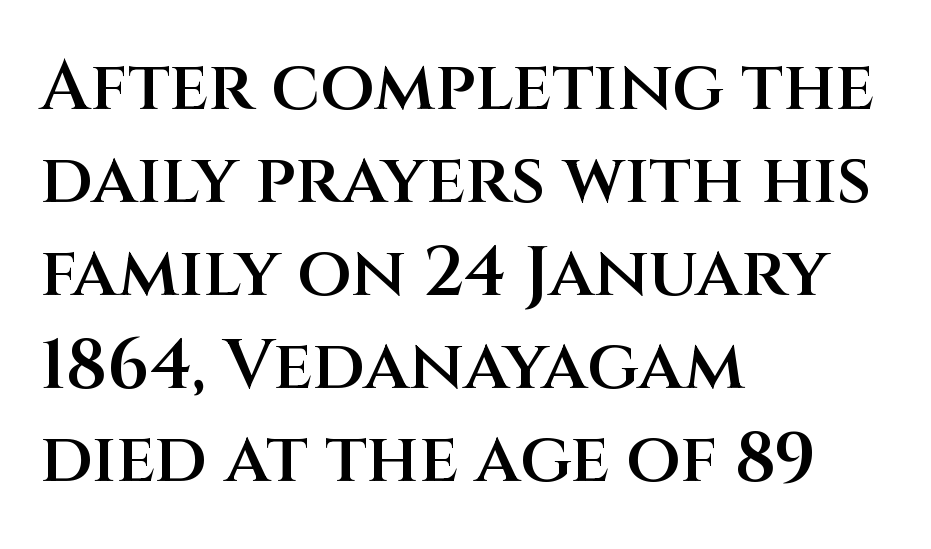
These lines are set flush left with a ragged right edge. Designer's note — italics off, roman on. Each word holds together tightly as a unit, with standard inter-letter gaps. Regarding serifs, this sample does without them.
